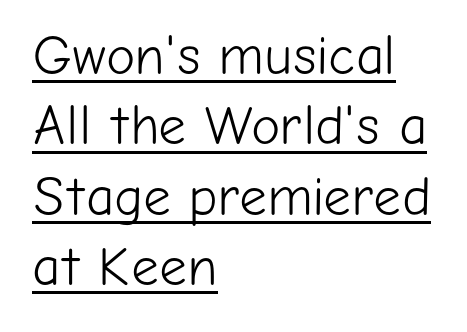
Q: Is the text bold? A: No.
Q: Is the text italic (slanted)? A: No, it is upright.
Q: Is the typeface a serif or a sans-serif typeface? A: Sans-serif.
Q: Is the text underlined? A: Yes.
Q: How is the paragraph aligned? A: Left-aligned.
Q: Is the spacing between letters normal or unusually wide? A: Normal.
Q: Is the spacing between lines tight, normal or loose? A: Normal.
Q: Width (condensed, normal, or wide)? A: Normal.
Q: Stroke contrast? A: Low.
Q: x-height? A: Medium.
Q: Monospaced? A: No.
